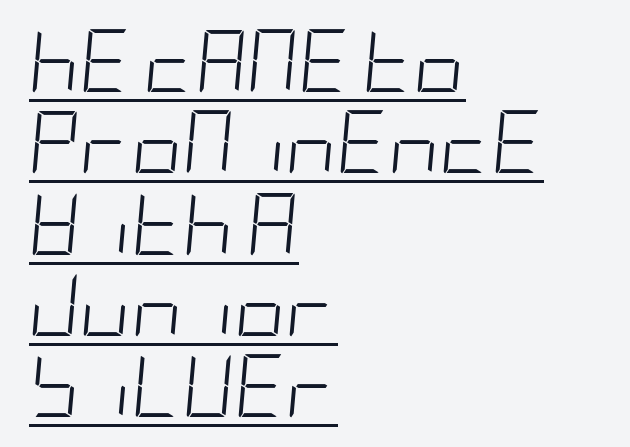
The image shows 63 px light, condensed type, italic (leaning right); set left-aligned, normal line spacing (1.29x), normal letter spacing, underlined; low stroke contrast and a large x-height.
